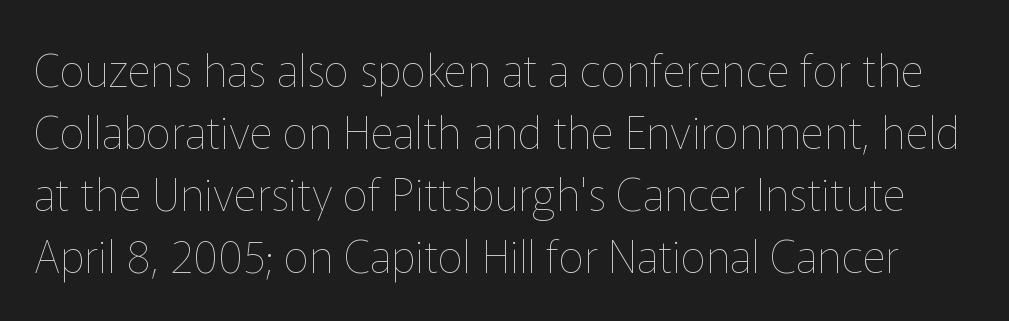
The image shows 45 px thin type, upright; set normal line spacing (1.38x), normal letter spacing, not underlined; low stroke contrast and a medium x-height.
